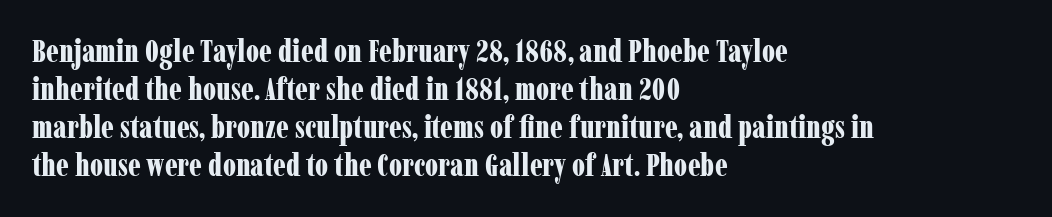
Q: Is the text bold? A: Yes.
Q: Is the text italic (slanted)? A: No, it is upright.
Q: Is the typeface a serif or a sans-serif typeface? A: Serif.
Q: Is the text underlined? A: No.
Q: How is the paragraph aligned? A: Left-aligned.
Q: Is the spacing between letters normal or unusually wide? A: Normal.
Q: Width (condensed, normal, or wide)? A: Condensed.
Q: Stroke contrast? A: Low.
Q: x-height? A: Medium.
Q: Monospaced? A: No.
